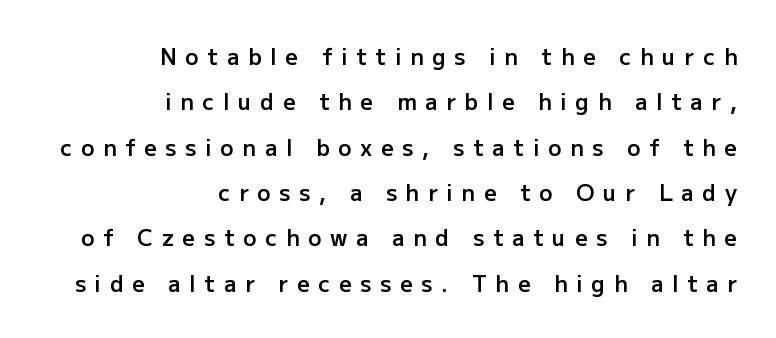
The image shows 22 px text type, upright; set right-aligned, loose line spacing (2.06x), unusually wide letter spacing (+0.4 em), not underlined.
